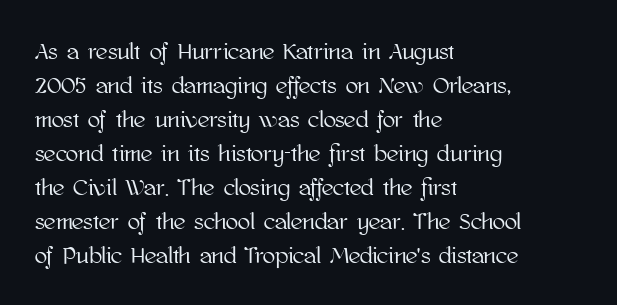
{"italic": "no", "underline": "no", "align": "left", "line_spacing": "normal", "line_spacing_ratio": 1.48, "letter_spacing": "normal", "letter_spacing_em": 0.0, "glyph_px": 23}
